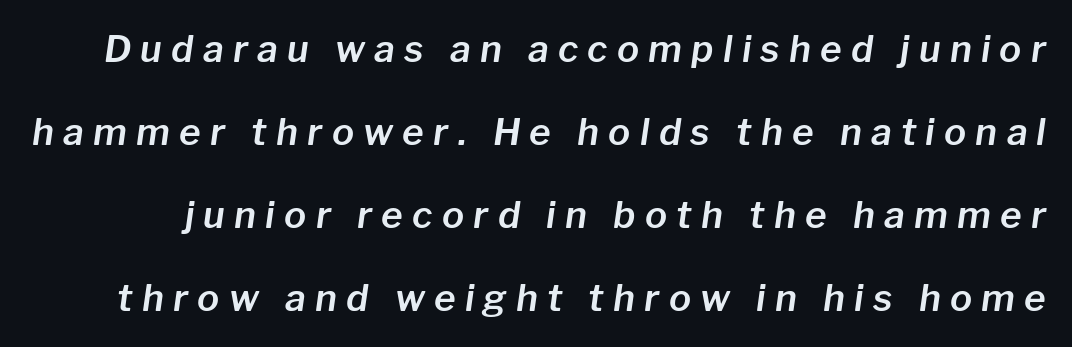
Q: Is the text italic (slanted)? A: Yes, it leans right by about 8 degrees.
Q: Is the text underlined? A: No.
Q: Is the spacing between letters normal or unusually wide? A: Unusually wide.
Q: Is the spacing between lines tight, normal or loose? A: Loose.
Q: Width (condensed, normal, or wide)? A: Normal.
Q: Stroke contrast? A: Low.
Q: x-height? A: Medium.
Q: Monospaced? A: No.
